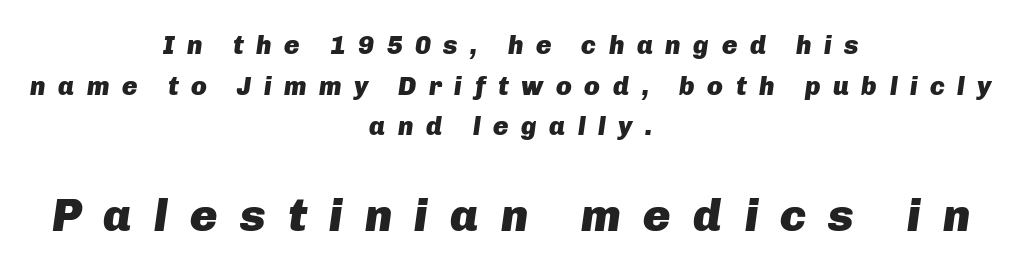
The image shows 46 px heavy type, italic (leaning right); set centered, normal line spacing (1.56x), unusually wide letter spacing (+0.48 em), not underlined; the second (bottom) block is 1.77x larger; low stroke contrast and a medium x-height.
